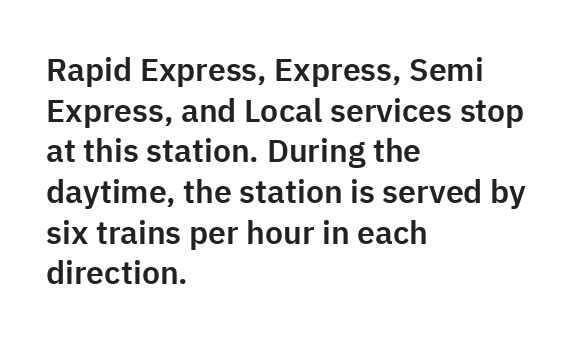
Q: Is the text italic (slanted)? A: No, it is upright.
Q: Is the typeface a serif or a sans-serif typeface? A: Sans-serif.
Q: Is the text underlined? A: No.
Q: How is the paragraph aligned? A: Left-aligned.
Q: Is the spacing between letters normal or unusually wide? A: Normal.
Q: Is the spacing between lines tight, normal or loose? A: Normal.
Q: Width (condensed, normal, or wide)? A: Normal.
Q: Stroke contrast? A: Low.
Q: x-height? A: Medium.
Q: Monospaced? A: No.
